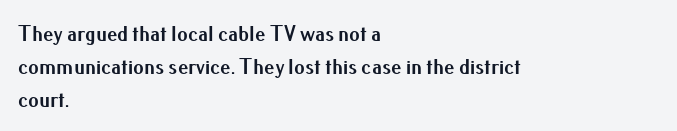
Q: Is the text bold? A: Yes.
Q: Is the text italic (slanted)? A: No, it is upright.
Q: Is the text underlined? A: No.
Q: How is the paragraph aligned? A: Left-aligned.
Q: Is the spacing between letters normal or unusually wide? A: Normal.
Q: Is the spacing between lines tight, normal or loose? A: Normal.
